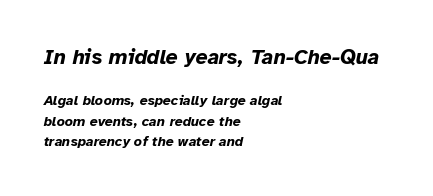
The designer gave the opening block more size than the closing block. Here the glyphs are tracked normally, forming tight word shapes. Casual observation: everything's shoved over to the left. Slanted lettering throughout.
